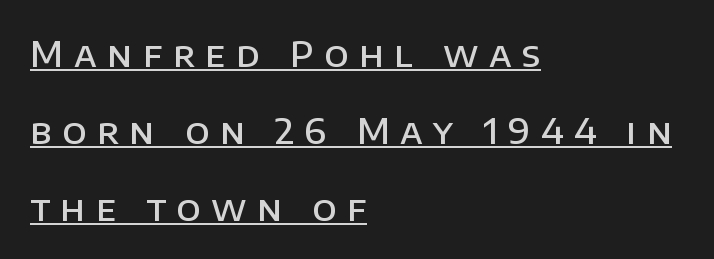
Q: Is the text bold? A: Semi-bold.
Q: Is the text italic (slanted)? A: No, it is upright.
Q: Is the typeface a serif or a sans-serif typeface? A: Sans-serif.
Q: Is the text underlined? A: Yes.
Q: How is the paragraph aligned? A: Left-aligned.
Q: Is the spacing between letters normal or unusually wide? A: Unusually wide.
Q: Is the spacing between lines tight, normal or loose? A: Loose.
Q: Width (condensed, normal, or wide)? A: Normal.
Q: Stroke contrast? A: Low.
Q: x-height? A: Large.
Q: Monospaced? A: No.
